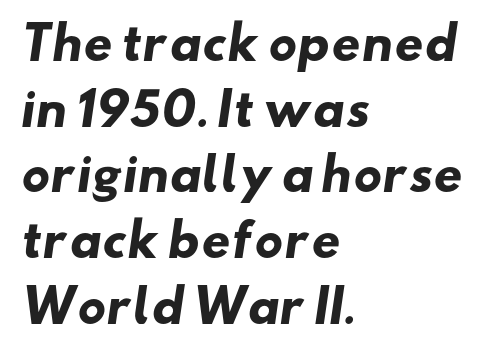
Q: Is the text bold? A: Yes.
Q: Is the typeface a serif or a sans-serif typeface? A: Sans-serif.
Q: Is the text underlined? A: No.
Q: How is the paragraph aligned? A: Left-aligned.
Q: Is the spacing between letters normal or unusually wide? A: Normal.
Q: Is the spacing between lines tight, normal or loose? A: Normal.
Q: Width (condensed, normal, or wide)? A: Wide.
Q: Stroke contrast? A: Low.
Q: x-height? A: Small.
Q: Monospaced? A: No.
